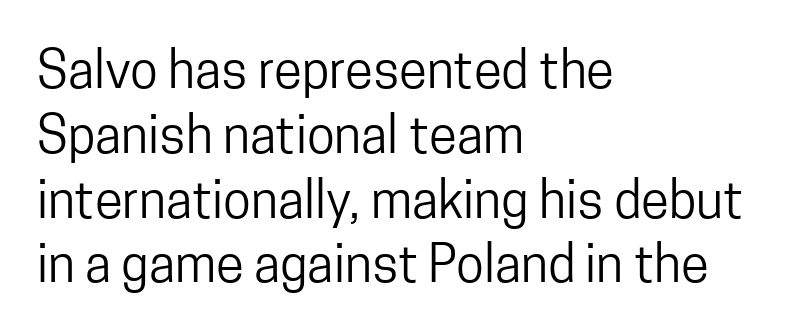
The image shows 51 px regular-weight, condensed sans-serif type, upright; set left-aligned, normal line spacing (1.27x), normal letter spacing, not underlined; low stroke contrast and a medium x-height.
